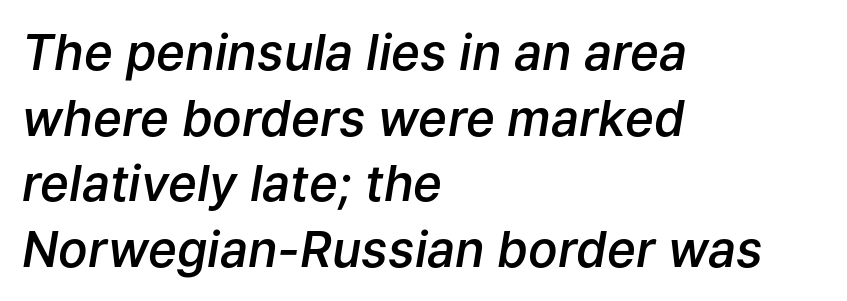
{"italic": "yes", "lean": "right", "slant_degrees": 9, "bold": "semi", "weight": "semibold", "width": "normal", "stroke_contrast": "low", "x_height": "medium", "monospaced": "no", "underline": "no", "align": "left", "line_spacing": "normal", "line_spacing_ratio": 1.34, "letter_spacing": "normal", "letter_spacing_em": 0.0, "glyph_px": 49}
